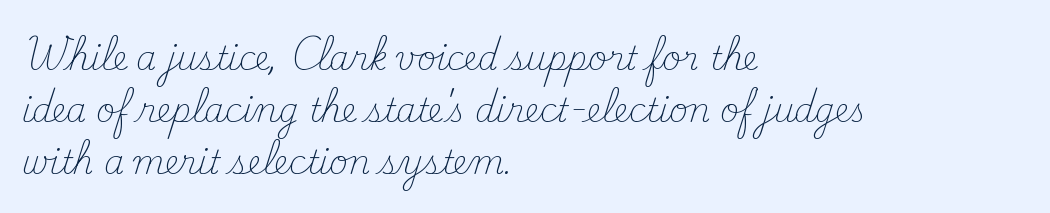
The image shows 32 px light serif type; set left-aligned, normal line spacing (1.63x), normal letter spacing, not underlined; medium stroke contrast and a small x-height.
